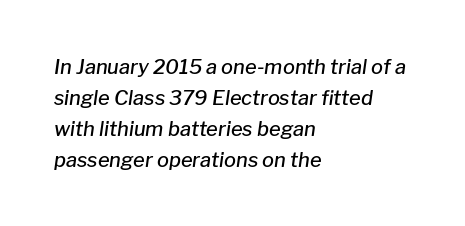
{"italic": "yes", "lean": "right", "slant_degrees": 8, "bold": "semi", "underline": "no", "align": "left", "line_spacing": "normal", "line_spacing_ratio": 1.55, "letter_spacing": "normal", "letter_spacing_em": 0.0, "glyph_px": 20}
